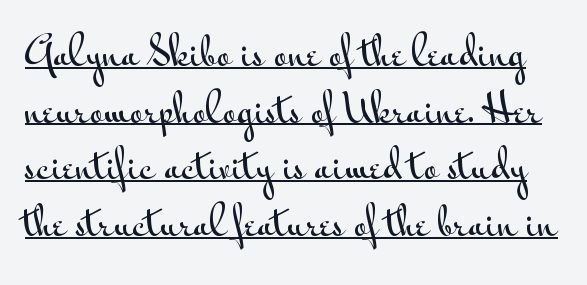
The image shows 38 px wide sans-serif type; set normal line spacing (1.49x), normal letter spacing, underlined; medium stroke contrast and a small x-height.
